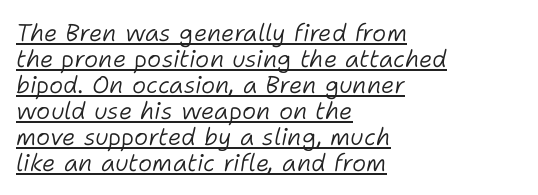
The block of text is dense from top to bottom, with scant space between rows. Caption: face not bold, strokes unweighted. This sample carries an underscore along the baseline area. These lines keep a tight, regular rhythm from letter to letter.
